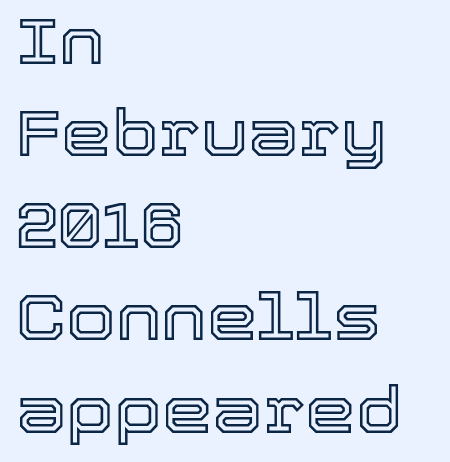
{"italic": "no", "width": "normal", "x_height": "medium", "monospaced": "no", "underline": "no", "align": "left", "line_spacing": "normal", "line_spacing_ratio": 1.44, "letter_spacing": "normal", "letter_spacing_em": 0.0, "glyph_px": 64}
